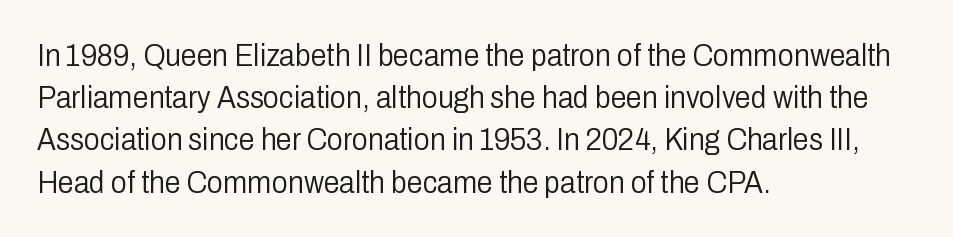
Q: Is the text bold? A: No.
Q: Is the text italic (slanted)? A: No, it is upright.
Q: Is the typeface a serif or a sans-serif typeface? A: Sans-serif.
Q: Is the text underlined? A: No.
Q: How is the paragraph aligned? A: Left-aligned.
Q: Is the spacing between letters normal or unusually wide? A: Normal.
Q: Is the spacing between lines tight, normal or loose? A: Normal.
Q: Width (condensed, normal, or wide)? A: Condensed.
Q: Stroke contrast? A: Low.
Q: x-height? A: Medium.
Q: Monospaced? A: No.
